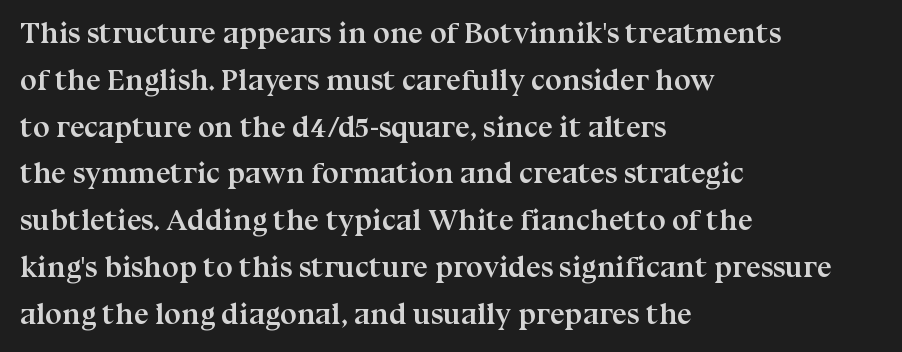
{"serif": "yes", "italic": "no", "bold": "yes", "weight": "semibold", "width": "normal", "stroke_contrast": "medium", "x_height": "medium", "monospaced": "no", "underline": "no", "align": "left", "line_spacing": "normal", "line_spacing_ratio": 1.56, "letter_spacing": "normal", "letter_spacing_em": 0.0, "glyph_px": 30}
